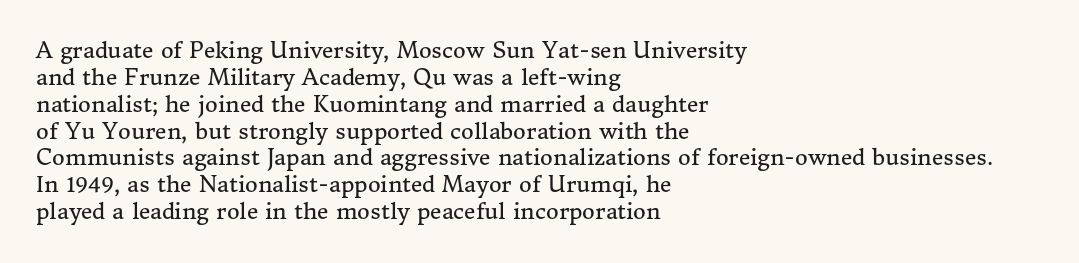
Q: Is the text bold? A: No.
Q: Is the text italic (slanted)? A: No, it is upright.
Q: Is the text underlined? A: No.
Q: How is the paragraph aligned? A: Left-aligned.
Q: Is the spacing between letters normal or unusually wide? A: Normal.
